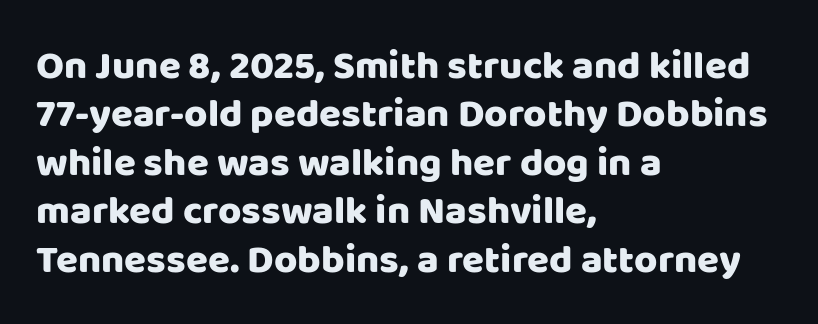
Check where the strokes stop: nothing finishes them off — pure sans. Caption: standard tracking, unaltered. Plain, unruled lines of type. Compared with a centered layout, this one pins lines to the left instead. This is roman type, the default non-slanted kind.
